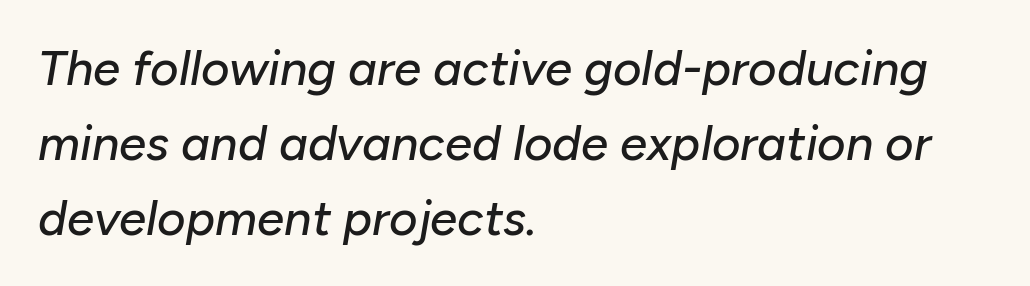
Q: Is the text italic (slanted)? A: Yes, it leans right by about 10 degrees.
Q: Is the text underlined? A: No.
Q: How is the paragraph aligned? A: Left-aligned.
Q: Is the spacing between letters normal or unusually wide? A: Normal.
Q: Is the spacing between lines tight, normal or loose? A: Normal.
Q: Width (condensed, normal, or wide)? A: Normal.
Q: Stroke contrast? A: Low.
Q: x-height? A: Medium.
Q: Monospaced? A: No.
